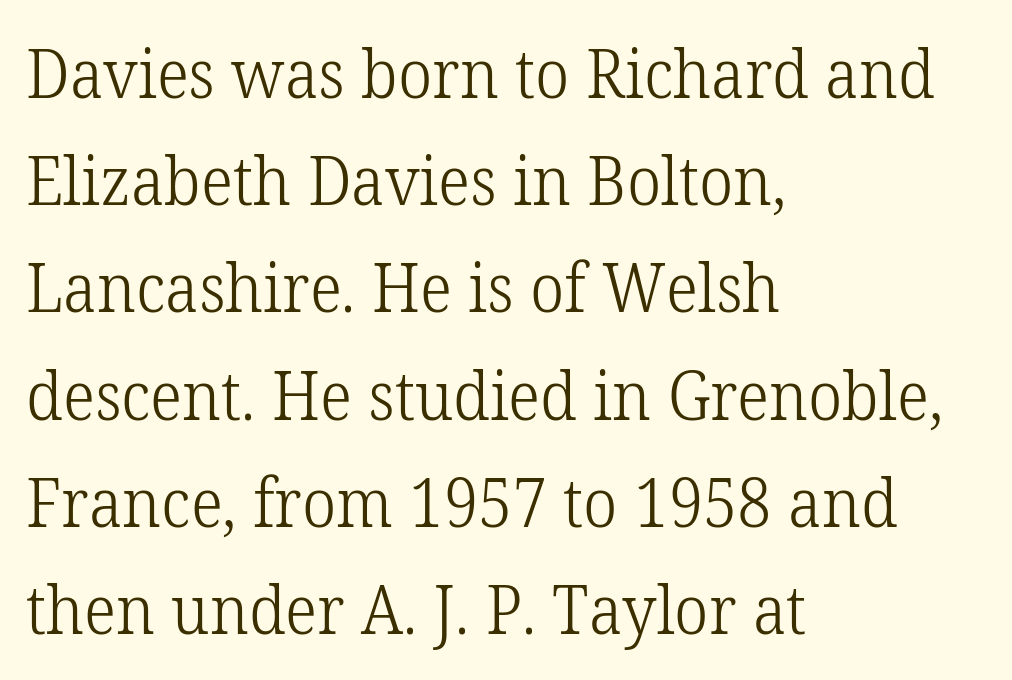
{"serif": "yes", "italic": "no", "bold": "no", "weight": "light", "width": "normal", "stroke_contrast": "low", "x_height": "medium", "monospaced": "no", "underline": "no", "align": "left", "line_spacing": "normal", "line_spacing_ratio": 1.6, "letter_spacing": "normal", "letter_spacing_em": 0.0, "glyph_px": 67}
